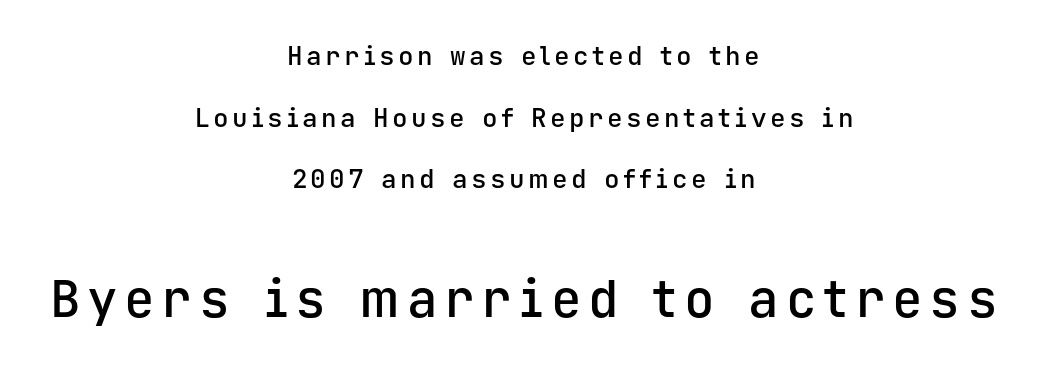
{"serif": "no", "italic": "no", "bold": "semi", "weight": "semibold", "width": "normal", "stroke_contrast": "low", "x_height": "medium", "monospaced": "yes", "underline": "no", "align": "center", "line_spacing": "loose", "line_spacing_ratio": 2.37, "larger_block": "second", "size_ratio": 1.96, "glyph_px": 51}
